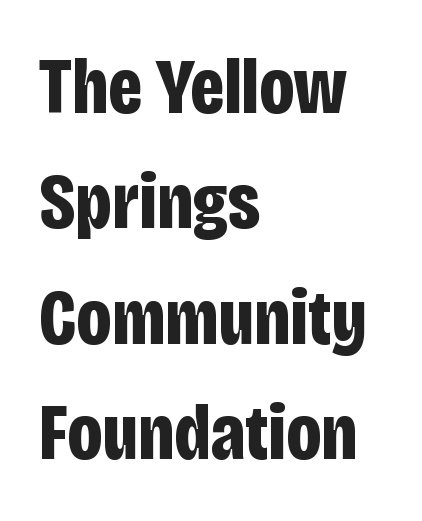
Q: Is the text bold? A: Yes.
Q: Is the text italic (slanted)? A: No, it is upright.
Q: Is the typeface a serif or a sans-serif typeface? A: Sans-serif.
Q: Is the text underlined? A: No.
Q: How is the paragraph aligned? A: Left-aligned.
Q: Is the spacing between letters normal or unusually wide? A: Normal.
Q: Is the spacing between lines tight, normal or loose? A: Normal.
Q: Width (condensed, normal, or wide)? A: Condensed.
Q: Stroke contrast? A: Low.
Q: x-height? A: Large.
Q: Monospaced? A: No.
